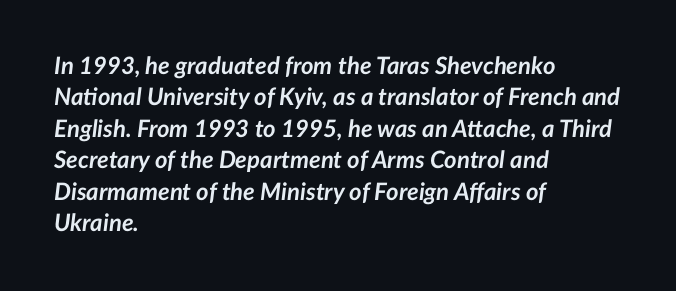
{"italic": "yes", "lean": "right", "slant_degrees": 7, "bold": "yes", "underline": "no", "align": "left", "line_spacing": "normal", "line_spacing_ratio": 1.31, "letter_spacing": "normal", "letter_spacing_em": 0.0, "glyph_px": 24}
